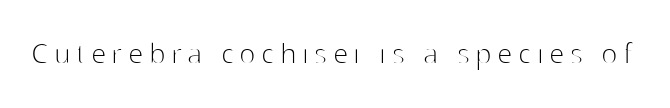
{"serif": "no", "italic": "no", "bold": "no", "weight": "thin", "width": "normal", "stroke_contrast": "high", "x_height": "medium", "monospaced": "no", "underline": "no", "glyph_px": 34}
